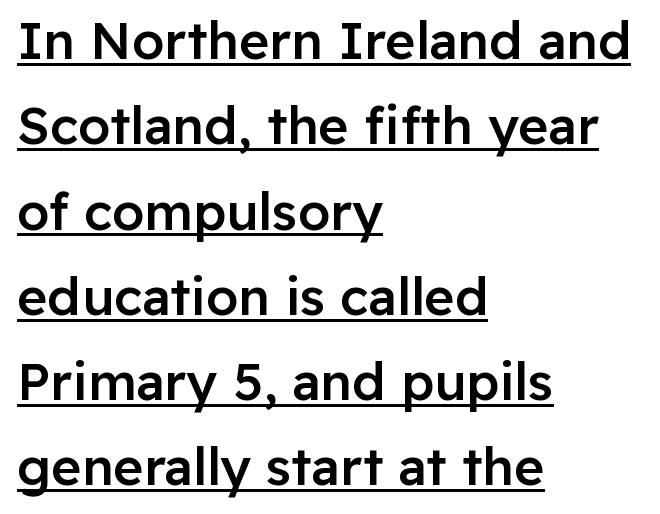
Examine the stroke ends and you'll find no serifs. Line spacing here is normal. The specimen includes a rule beneath the text block's lines. This rendering leaves character spacing at its baseline value. This sample uses an upright cut, with every glyph sitting square on the baseline.
